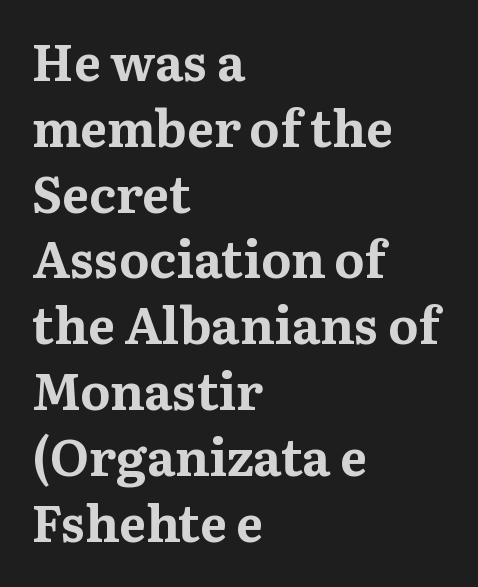
The image shows 51 px bold serif type, upright; set left-aligned, normal line spacing (1.29x), normal letter spacing, not underlined; medium stroke contrast and a medium x-height.
